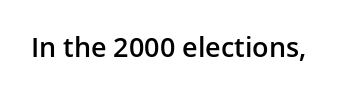
Q: Is the text bold? A: Semi-bold.
Q: Is the text italic (slanted)? A: No, it is upright.
Q: Is the text underlined? A: No.
Q: Is the spacing between letters normal or unusually wide? A: Normal.
